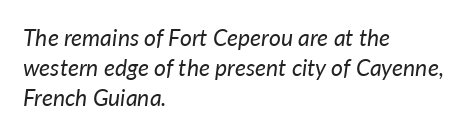
{"italic": "yes", "lean": "right", "slant_degrees": 7, "bold": "no", "underline": "no", "align": "left", "line_spacing": "normal", "line_spacing_ratio": 1.3, "letter_spacing": "normal", "letter_spacing_em": 0.0, "glyph_px": 23}
